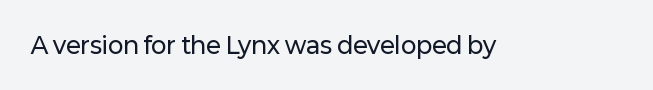
Each word holds together tightly as a unit, with standard inter-letter gaps. Posture: upright roman. The specimen omits any rule beneath the text block's lines.
